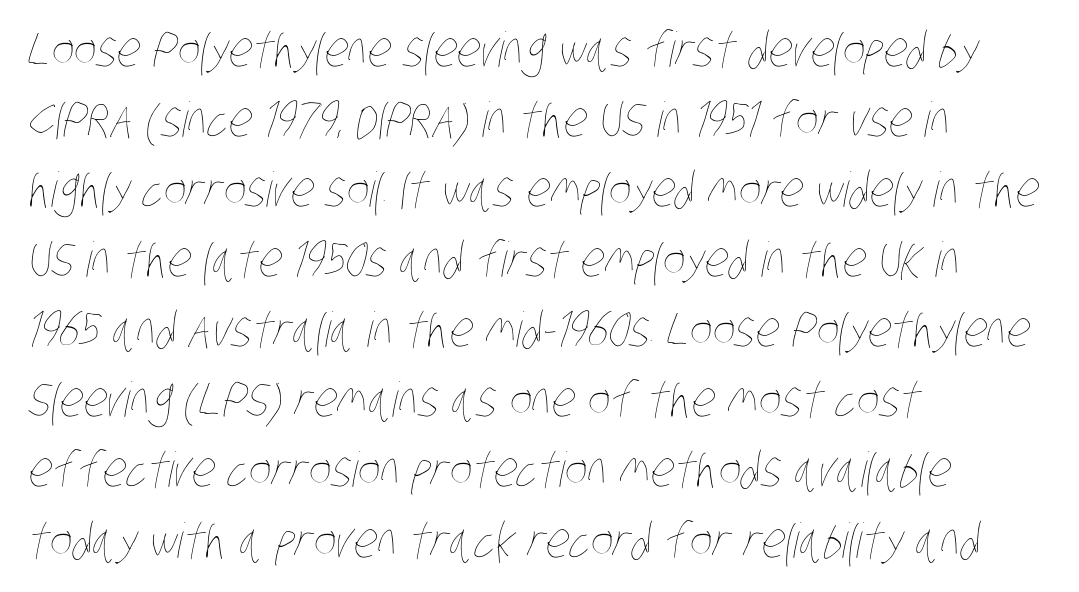
Q: Is the text bold? A: No.
Q: Is the text underlined? A: No.
Q: How is the paragraph aligned? A: Left-aligned.
Q: Is the spacing between letters normal or unusually wide? A: Normal.
Q: Is the spacing between lines tight, normal or loose? A: Normal.
Q: Width (condensed, normal, or wide)? A: Condensed.
Q: Stroke contrast? A: Low.
Q: x-height? A: Large.
Q: Monospaced? A: No.
